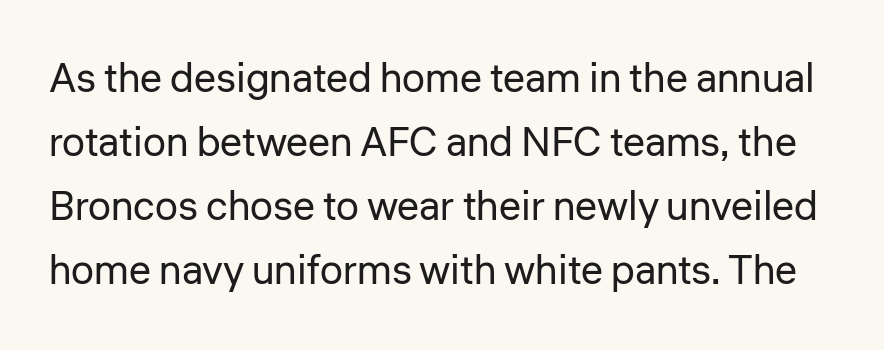
The face used here is a sans, in the tradition of grotesques and geometrics. Italic: no, the glyphs are upright roman. Underlining? Definitely not there. The letterforms sit shoulder to shoulder at normal distance.
